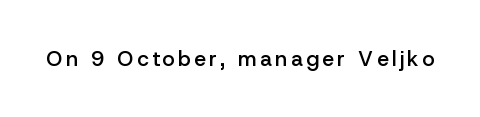
The image shows 21 px text type, upright; set not underlined.
